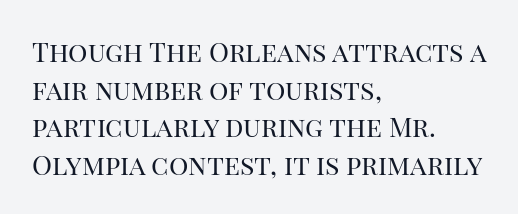
{"italic": "no", "bold": "no", "underline": "no", "align": "left", "line_spacing": "normal", "line_spacing_ratio": 1.39, "letter_spacing": "normal", "letter_spacing_em": 0.0, "glyph_px": 27}
